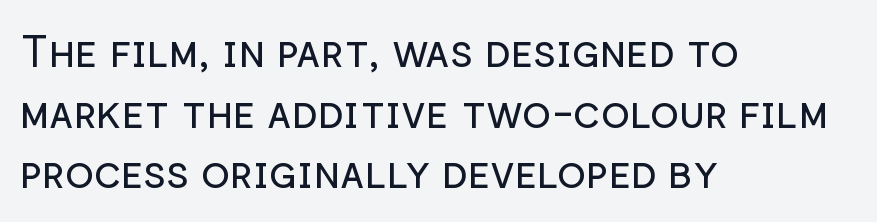
{"serif": "no", "italic": "no", "bold": "no", "weight": "regular", "width": "normal", "stroke_contrast": "low", "x_height": "medium", "monospaced": "no", "underline": "no", "align": "left", "line_spacing": "normal", "line_spacing_ratio": 1.41, "letter_spacing": "normal", "letter_spacing_em": 0.0, "glyph_px": 43}
